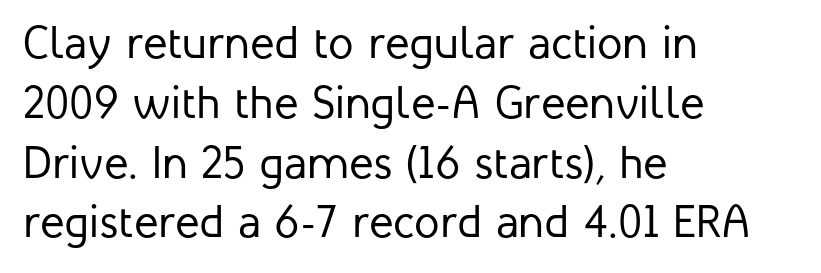
Letters rest on an invisible, unmarked baseline. A typesetter would call this proportional, since set widths differ per character. This rendering uses left alignment, leaving the right contour irregular. No extra ink here — the face is not bold.
